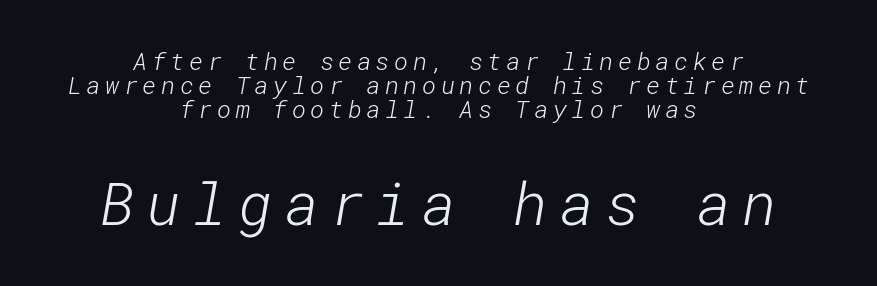
Q: Is the text bold? A: No.
Q: Is the typeface a serif or a sans-serif typeface? A: Sans-serif.
Q: Is the text underlined? A: No.
Q: How is the paragraph aligned? A: Centered.
Q: Is the spacing between lines tight, normal or loose? A: Tight.
Q: Which block of text is set in a larger size, the first (top) or the second (bottom)? A: The second (bottom) one.
Q: Width (condensed, normal, or wide)? A: Normal.
Q: Stroke contrast? A: Low.
Q: x-height? A: Medium.
